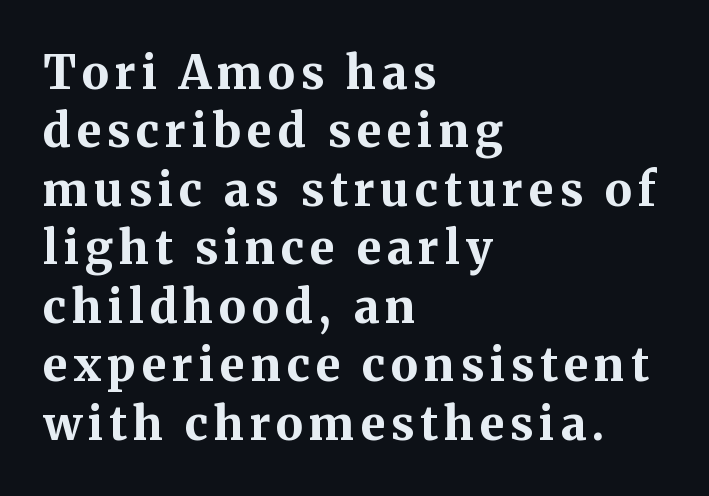
The image shows 46 px bold serif type, upright; set left-aligned, normal line spacing (1.27x), not underlined; medium stroke contrast and a medium x-height.
